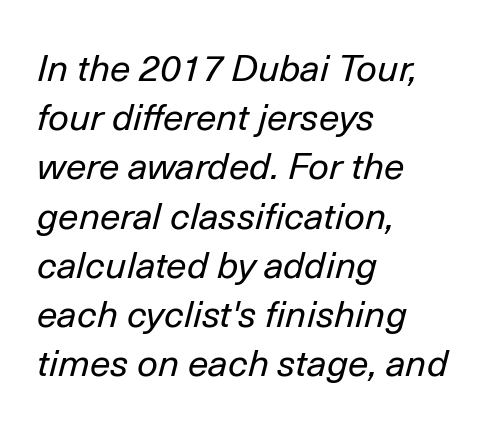
Unbolded letterforms with no extra heft. This sample uses plain, unmodified letter spacing. The whole block is typeset with a tilt. One-word summary of the alignment: left. Lines of text with bare space underneath.
